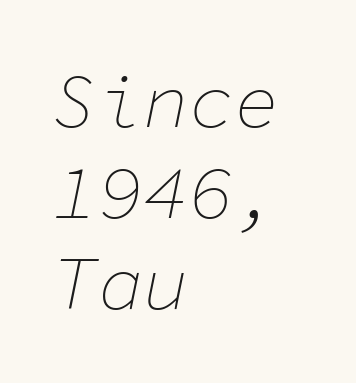
Q: Is the text bold? A: No.
Q: Is the text italic (slanted)? A: Yes, it leans right by about 11 degrees.
Q: Is the text underlined? A: No.
Q: How is the paragraph aligned? A: Left-aligned.
Q: Is the spacing between letters normal or unusually wide? A: Normal.
Q: Width (condensed, normal, or wide)? A: Normal.
Q: Stroke contrast? A: Low.
Q: x-height? A: Medium.
Q: Monospaced? A: Yes.
